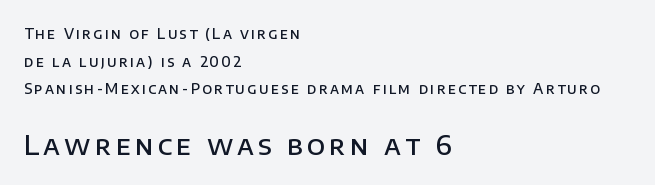
Q: Is the text bold? A: Semi-bold.
Q: Is the text italic (slanted)? A: No, it is upright.
Q: Is the text underlined? A: No.
Q: How is the paragraph aligned? A: Left-aligned.
Q: Is the spacing between lines tight, normal or loose? A: Loose.
Q: Which block of text is set in a larger size, the first (top) or the second (bottom)? A: The second (bottom) one.
